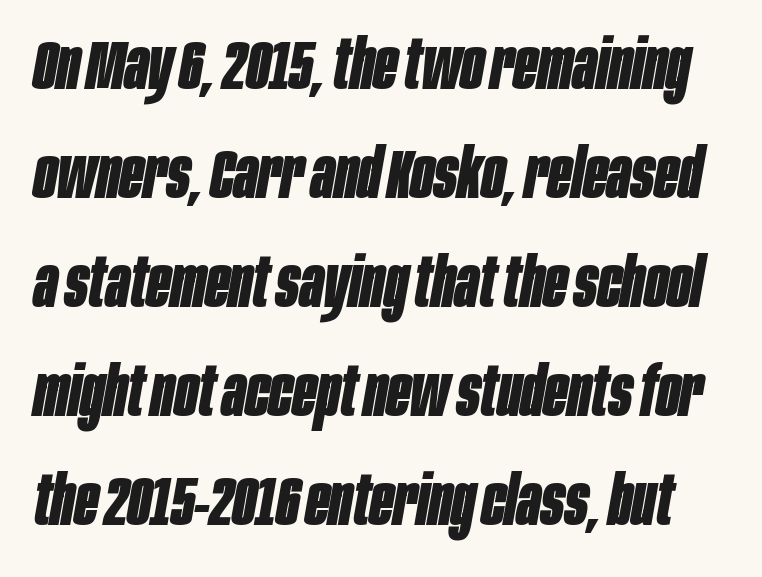
{"italic": "yes", "lean": "right", "slant_degrees": 10, "bold": "yes", "weight": "bold", "width": "condensed", "stroke_contrast": "low", "x_height": "large", "monospaced": "no", "underline": "no", "line_spacing": "normal", "line_spacing_ratio": 1.58, "letter_spacing": "normal", "letter_spacing_em": 0.0, "glyph_px": 69}
